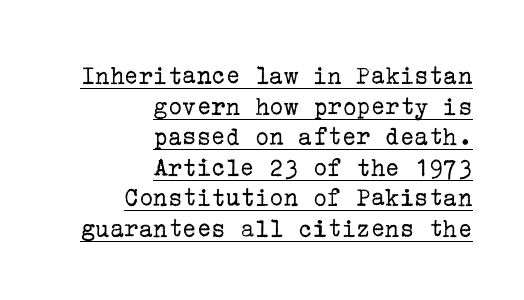
{"italic": "no", "bold": "no", "underline": "yes", "align": "right", "line_spacing": "tight", "line_spacing_ratio": 1.13, "letter_spacing": "normal", "letter_spacing_em": 0.0, "glyph_px": 27}
